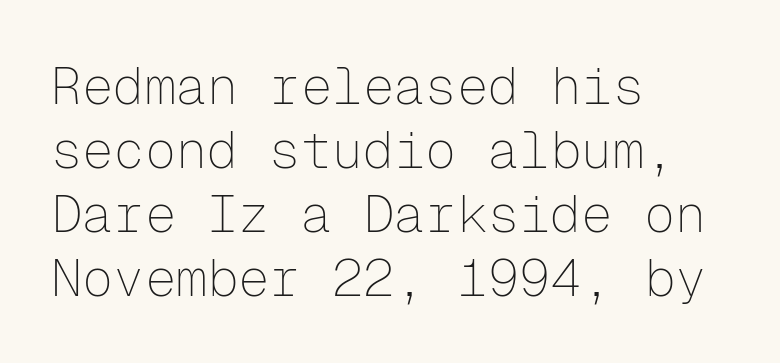
Q: Is the text bold? A: No.
Q: Is the text italic (slanted)? A: No, it is upright.
Q: Is the typeface a serif or a sans-serif typeface? A: Sans-serif.
Q: Is the text underlined? A: No.
Q: How is the paragraph aligned? A: Left-aligned.
Q: Is the spacing between letters normal or unusually wide? A: Normal.
Q: Width (condensed, normal, or wide)? A: Normal.
Q: Stroke contrast? A: Low.
Q: x-height? A: Medium.
Q: Monospaced? A: Yes.
